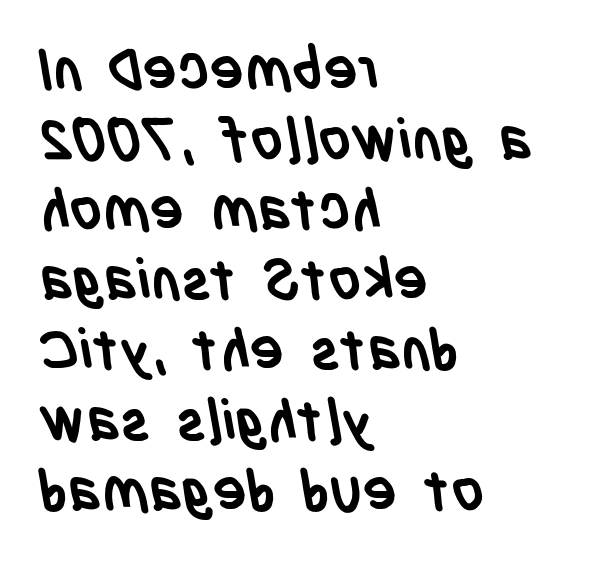
The image shows 57 px semibold, condensed sans-serif type; set left-aligned, line spacing 1.23x, normal letter spacing, not underlined; low stroke contrast and a large x-height.
